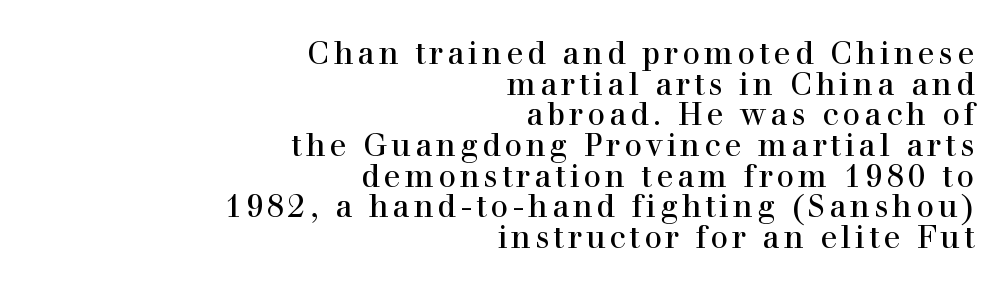
Classification — serif. One glance says dense: line gaps are narrower than usual. Each letter keeps its own natural width here, so spacing adapts to shape. A clean baseline with only descenders dipping below it. The compositor pushed each line to the right boundary.
